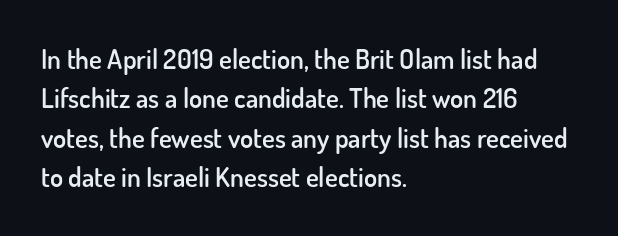
Q: Is the text bold? A: Semi-bold.
Q: Is the text italic (slanted)? A: No, it is upright.
Q: Is the text underlined? A: No.
Q: How is the paragraph aligned? A: Left-aligned.
Q: Is the spacing between letters normal or unusually wide? A: Normal.
Q: Is the spacing between lines tight, normal or loose? A: Normal.
